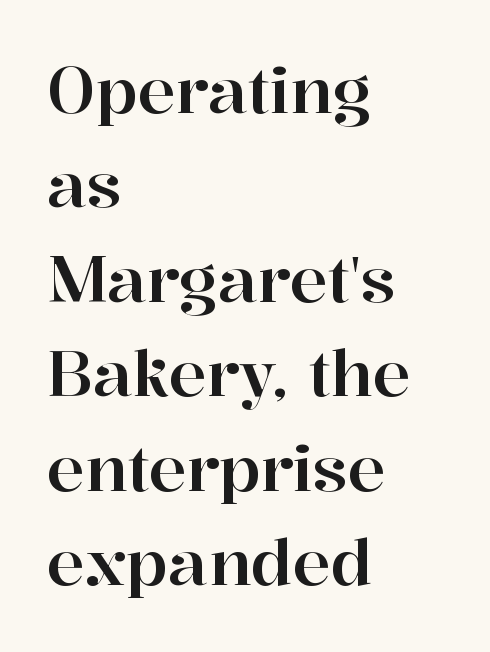
Casual observation: everything's shoved over to the left. Each new line begins a customary step beneath the previous one. Is the letter spacing exaggerated? No — it looks like the ordinary default. Plain, unruled lines of type. What kind of face is this? One with serifs.
